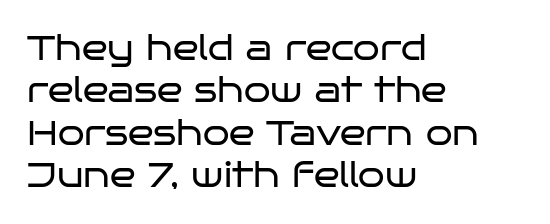
Each line starts at the same left margin while the right side varies. No feet cap the strokes, marking this as sans-serif type. Rule under the text: the space is simply empty. Vertically, the passage feels balanced, rows spaced as you'd expect.
